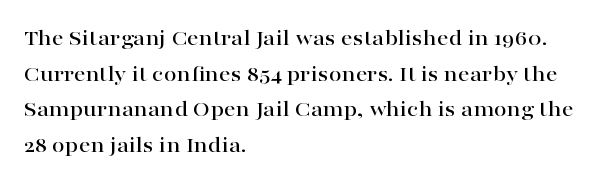
Q: Is the text italic (slanted)? A: No, it is upright.
Q: Is the text underlined? A: No.
Q: How is the paragraph aligned? A: Left-aligned.
Q: Is the spacing between letters normal or unusually wide? A: Normal.
Q: Is the spacing between lines tight, normal or loose? A: Normal.
